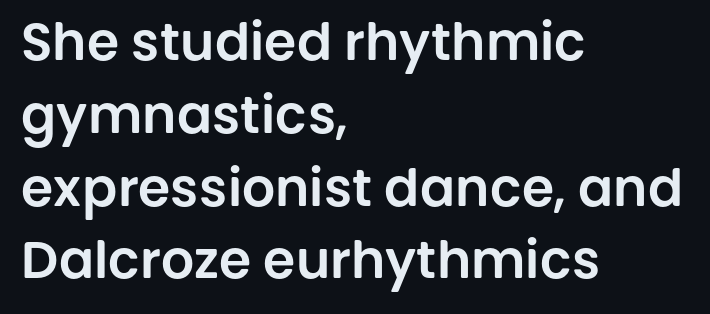
Q: Is the text italic (slanted)? A: No, it is upright.
Q: Is the typeface a serif or a sans-serif typeface? A: Sans-serif.
Q: Is the text underlined? A: No.
Q: How is the paragraph aligned? A: Left-aligned.
Q: Is the spacing between letters normal or unusually wide? A: Normal.
Q: Is the spacing between lines tight, normal or loose? A: Normal.
Q: Width (condensed, normal, or wide)? A: Normal.
Q: Stroke contrast? A: Low.
Q: x-height? A: Large.
Q: Monospaced? A: No.
